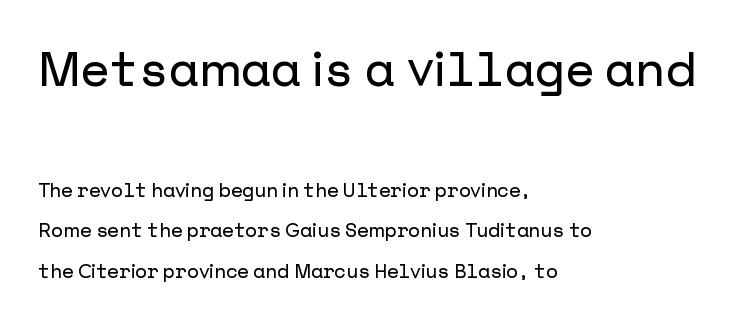
Q: Is the text italic (slanted)? A: No, it is upright.
Q: Is the typeface a serif or a sans-serif typeface? A: Sans-serif.
Q: Is the text underlined? A: No.
Q: How is the paragraph aligned? A: Left-aligned.
Q: Is the spacing between letters normal or unusually wide? A: Normal.
Q: Is the spacing between lines tight, normal or loose? A: Loose.
Q: Which block of text is set in a larger size, the first (top) or the second (bottom)? A: The first (top) one.
Q: Width (condensed, normal, or wide)? A: Normal.
Q: Stroke contrast? A: Low.
Q: x-height? A: Medium.
